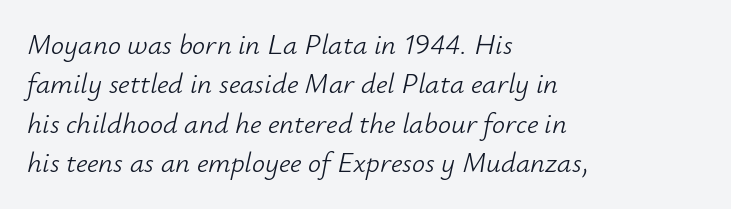
{"italic": "yes", "lean": "right", "slant_degrees": 12, "bold": "no", "weight": "light", "width": "normal", "stroke_contrast": "low", "x_height": "small", "monospaced": "no", "underline": "no", "align": "left", "line_spacing": "normal", "line_spacing_ratio": 1.36, "letter_spacing": "normal", "letter_spacing_em": 0.0, "glyph_px": 29}
